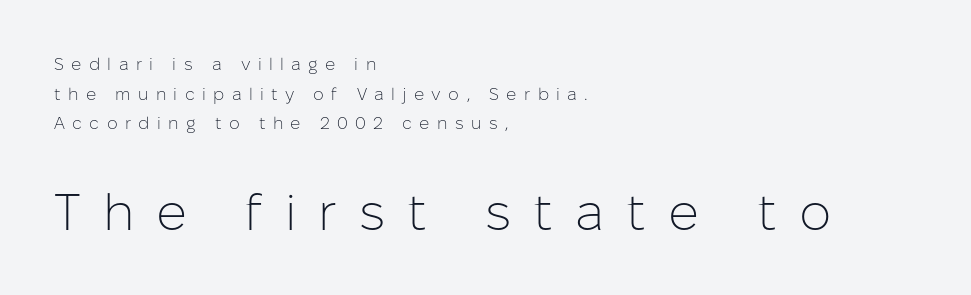
The image shows 51 px light sans-serif type, upright; set left-aligned, line spacing 1.75x, unusually wide letter spacing (+0.43 em), not underlined; the second (bottom) block is 3.0x larger; low stroke contrast and a medium x-height.
